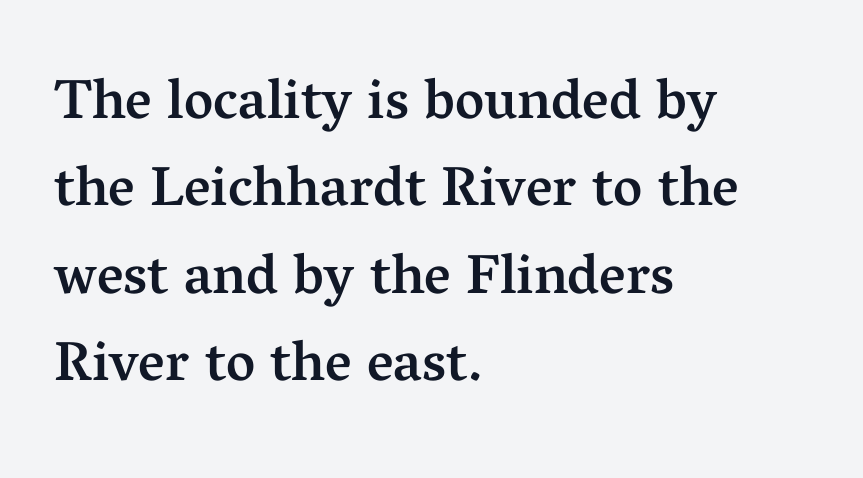
Q: Is the text bold? A: Semi-bold.
Q: Is the text italic (slanted)? A: No, it is upright.
Q: Is the typeface a serif or a sans-serif typeface? A: Serif.
Q: Is the text underlined? A: No.
Q: How is the paragraph aligned? A: Left-aligned.
Q: Is the spacing between letters normal or unusually wide? A: Normal.
Q: Is the spacing between lines tight, normal or loose? A: Normal.
Q: Width (condensed, normal, or wide)? A: Normal.
Q: Stroke contrast? A: Medium.
Q: x-height? A: Medium.
Q: Monospaced? A: No.
